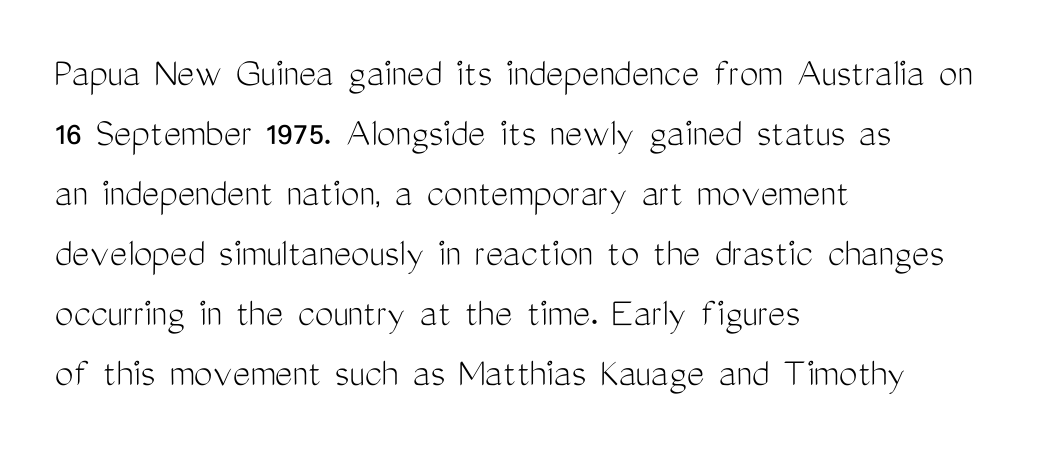
This sample uses a sans-serif face. The letterforms sit shoulder to shoulder at normal distance. Proportional: the letters do not fall into vertical columns. Each new line begins a customary step beneath the previous one.
